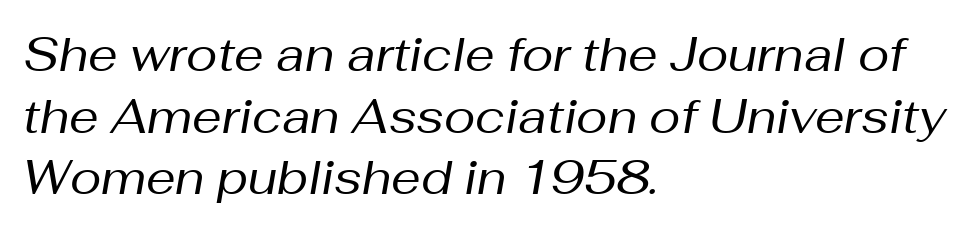
Q: Is the text bold? A: No.
Q: Is the text italic (slanted)? A: Yes, it leans right by about 10 degrees.
Q: Is the text underlined? A: No.
Q: How is the paragraph aligned? A: Left-aligned.
Q: Is the spacing between letters normal or unusually wide? A: Normal.
Q: Is the spacing between lines tight, normal or loose? A: Normal.
Q: Width (condensed, normal, or wide)? A: Normal.
Q: Stroke contrast? A: Medium.
Q: x-height? A: Medium.
Q: Monospaced? A: No.
